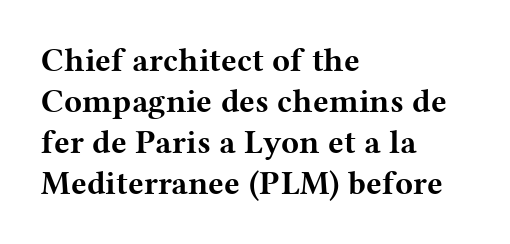
{"serif": "yes", "italic": "no", "bold": "yes", "weight": "bold", "width": "wide", "stroke_contrast": "medium", "x_height": "medium", "monospaced": "no", "underline": "no", "align": "left", "line_spacing_ratio": 1.24, "letter_spacing": "normal", "letter_spacing_em": 0.0, "glyph_px": 33}
